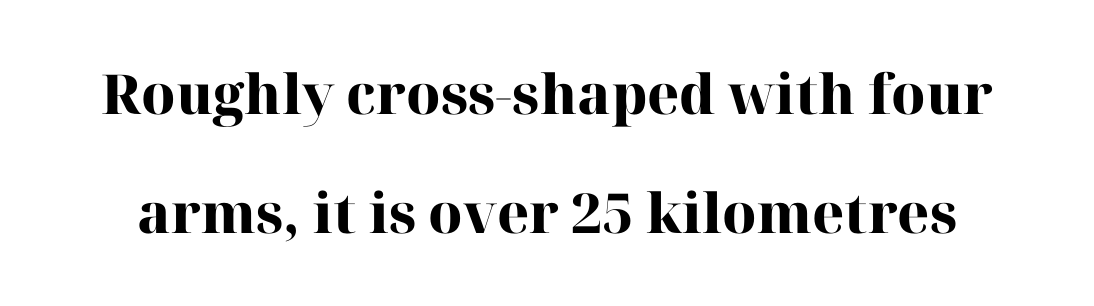
Q: Is the text bold? A: Yes.
Q: Is the text italic (slanted)? A: No, it is upright.
Q: Is the typeface a serif or a sans-serif typeface? A: Serif.
Q: Is the text underlined? A: No.
Q: Is the spacing between letters normal or unusually wide? A: Normal.
Q: Is the spacing between lines tight, normal or loose? A: Loose.
Q: Width (condensed, normal, or wide)? A: Normal.
Q: Stroke contrast? A: High.
Q: x-height? A: Medium.
Q: Monospaced? A: No.
